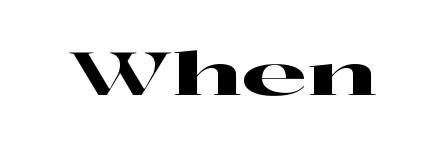
{"serif": "yes", "italic": "no", "width": "wide", "stroke_contrast": "high", "x_height": "medium", "monospaced": "no", "underline": "no", "letter_spacing": "normal", "letter_spacing_em": 0.0, "glyph_px": 59}
